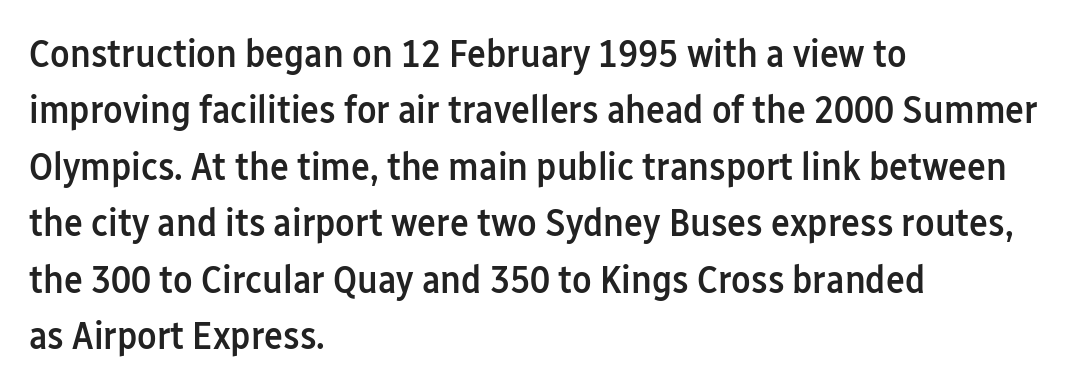
{"serif": "no", "italic": "no", "bold": "semi", "weight": "semibold", "width": "condensed", "stroke_contrast": "low", "x_height": "medium", "monospaced": "no", "underline": "no", "align": "left", "line_spacing": "normal", "line_spacing_ratio": 1.41, "letter_spacing": "normal", "letter_spacing_em": 0.0, "glyph_px": 40}
